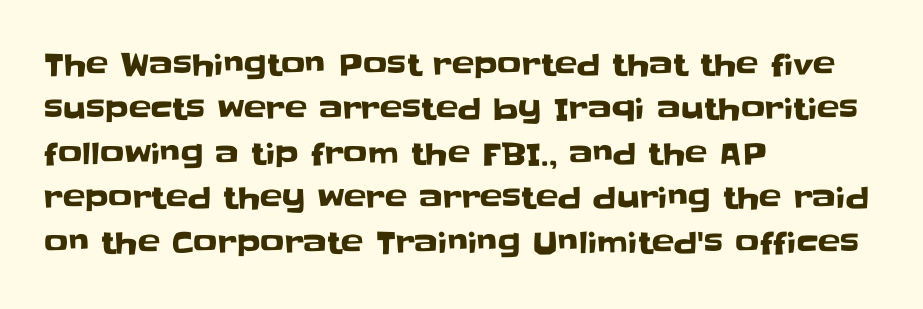
The tracking reads as untouched default to a designer's eye. Which margin do the lines hug? The left one — the right edge is uneven. The passage shown is typed in a proportional face where columns would drift. Characters remain perfectly vertical along every line.
